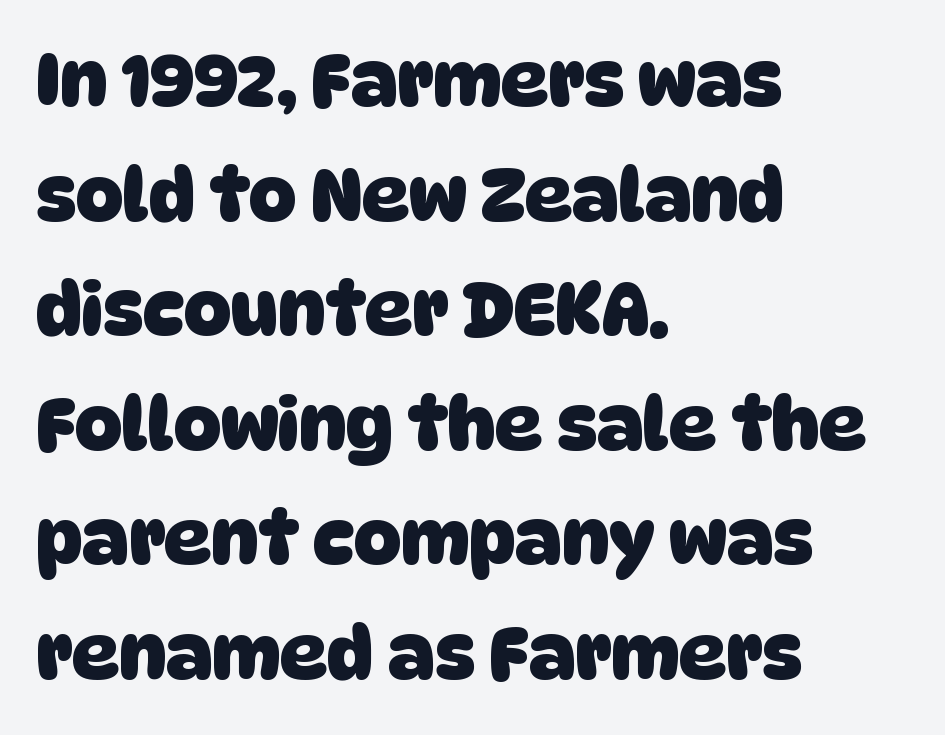
The image shows 73 px heavy sans-serif type; set left-aligned, normal line spacing (1.57x), normal letter spacing, not underlined; low stroke contrast and a large x-height.
